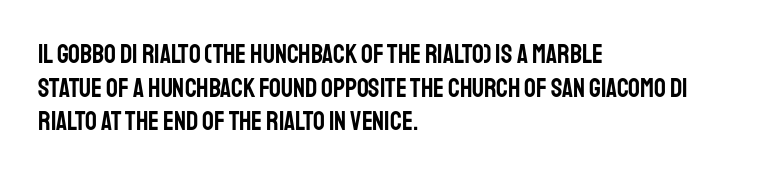
{"italic": "no", "underline": "no", "align": "left", "line_spacing": "normal", "line_spacing_ratio": 1.29, "letter_spacing": "normal", "letter_spacing_em": 0.0, "glyph_px": 26}
